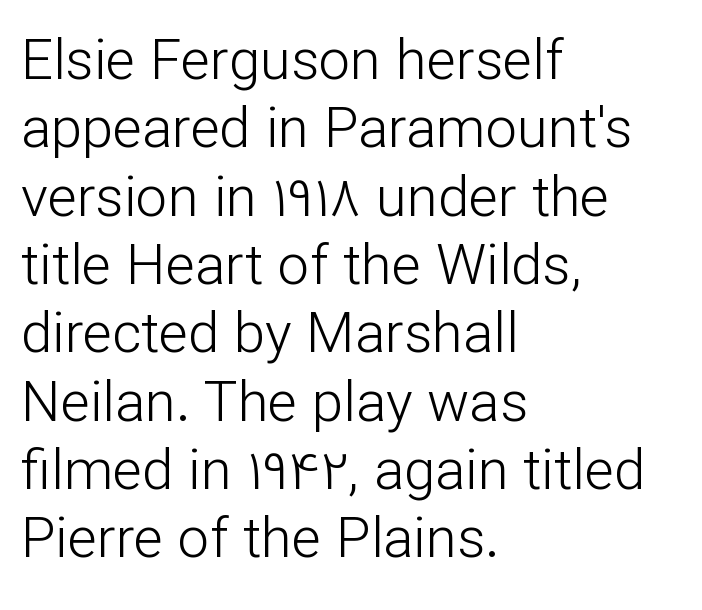
Q: Is the text bold? A: No.
Q: Is the text italic (slanted)? A: No, it is upright.
Q: Is the typeface a serif or a sans-serif typeface? A: Sans-serif.
Q: Is the text underlined? A: No.
Q: How is the paragraph aligned? A: Left-aligned.
Q: Is the spacing between letters normal or unusually wide? A: Normal.
Q: Width (condensed, normal, or wide)? A: Normal.
Q: Stroke contrast? A: Low.
Q: x-height? A: Medium.
Q: Monospaced? A: No.
